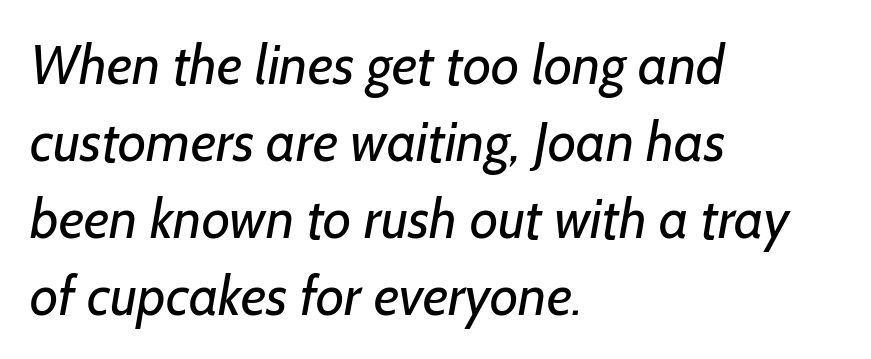
The image shows 55 px regular-weight sans-serif type; set left-aligned, normal line spacing (1.4x), normal letter spacing, not underlined; low stroke contrast and a medium x-height.
